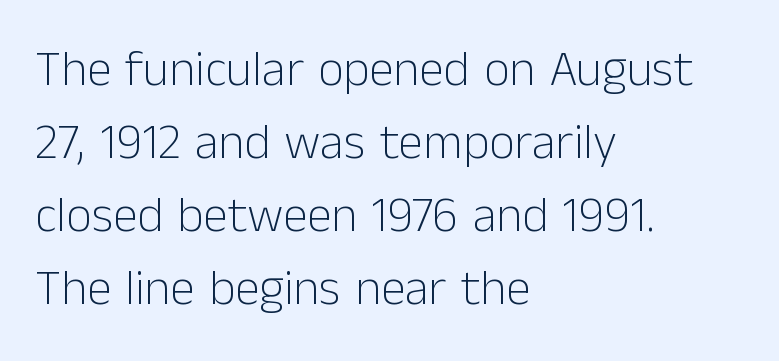
{"serif": "no", "italic": "no", "bold": "no", "weight": "light", "width": "normal", "stroke_contrast": "low", "x_height": "medium", "monospaced": "no", "underline": "no", "align": "left", "line_spacing": "normal", "line_spacing_ratio": 1.46, "letter_spacing": "normal", "letter_spacing_em": 0.0, "glyph_px": 50}
